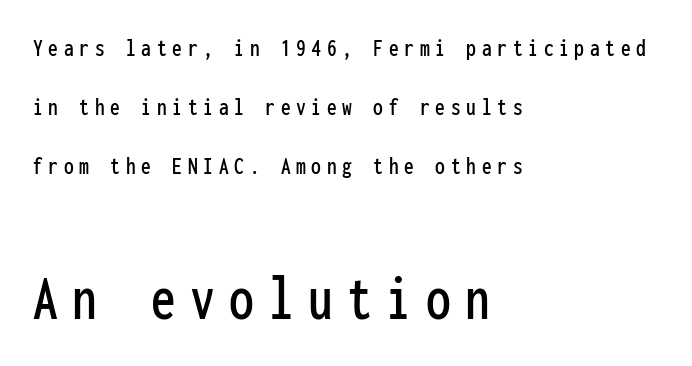
The image shows 66 px condensed sans-serif type, upright, monospaced; set left-aligned, loose line spacing (2.26x), unusually wide letter spacing (+0.22 em), not underlined; the second (bottom) block is 2.54x larger; low stroke contrast and a medium x-height.
